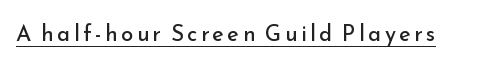
Q: Is the text bold? A: No.
Q: Is the text italic (slanted)? A: No, it is upright.
Q: Is the text underlined? A: Yes.
